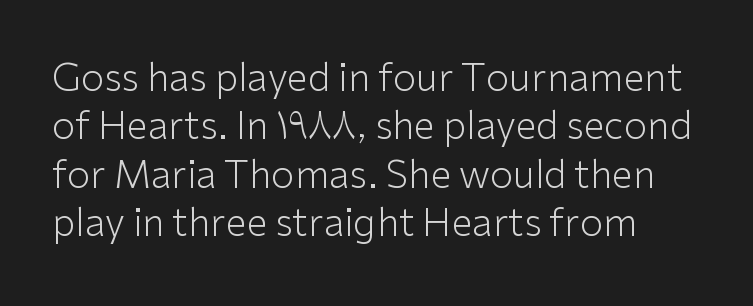
{"serif": "no", "italic": "no", "bold": "no", "weight": "light", "width": "normal", "stroke_contrast": "low", "x_height": "medium", "monospaced": "no", "underline": "no", "line_spacing": "normal", "line_spacing_ratio": 1.27, "letter_spacing": "normal", "letter_spacing_em": 0.0, "glyph_px": 38}
